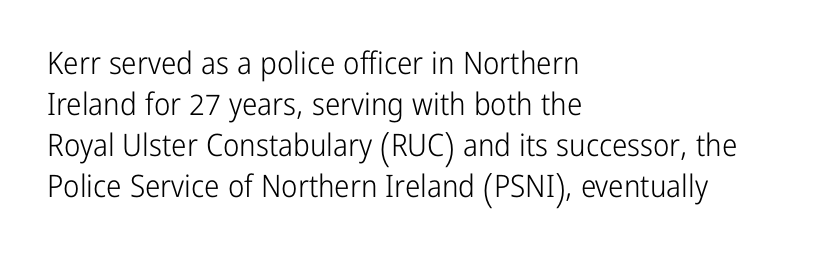
The image shows 31 px light, condensed sans-serif type, upright; set left-aligned, normal line spacing (1.32x), normal letter spacing, not underlined; low stroke contrast and a medium x-height.
